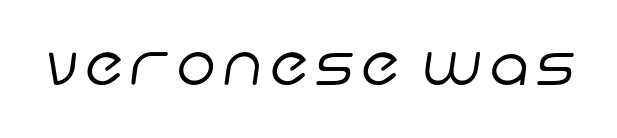
The image shows 53 px regular-weight sans-serif type; set not underlined; low stroke contrast and a large x-height.
